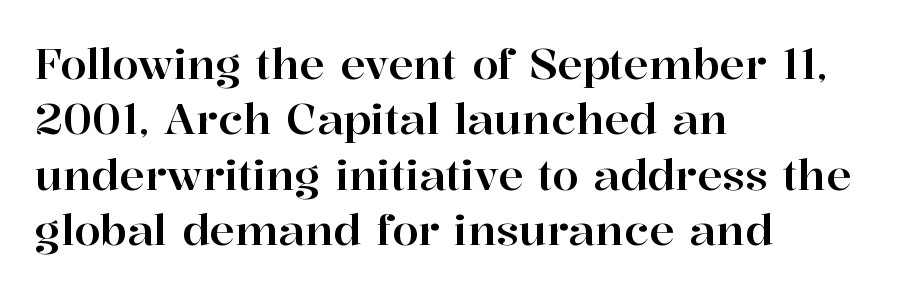
The image shows 42 px serif type, upright; set left-aligned, normal line spacing (1.32x), normal letter spacing, not underlined; high stroke contrast and a medium x-height.
